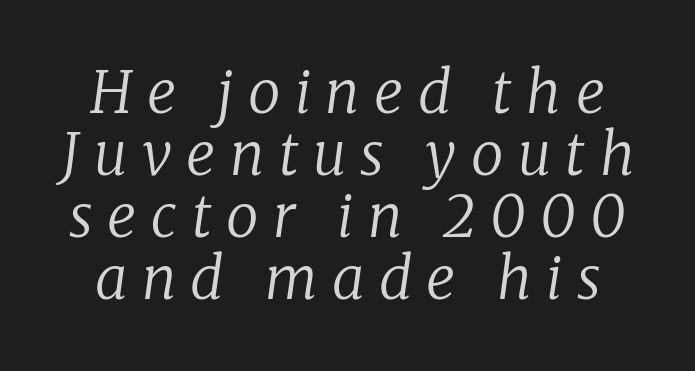
Q: Is the text bold? A: No.
Q: Is the text italic (slanted)? A: Yes, it leans right by about 8 degrees.
Q: Is the typeface a serif or a sans-serif typeface? A: Serif.
Q: Is the text underlined? A: No.
Q: Is the spacing between letters normal or unusually wide? A: Unusually wide.
Q: Is the spacing between lines tight, normal or loose? A: Tight.
Q: Width (condensed, normal, or wide)? A: Normal.
Q: Stroke contrast? A: Low.
Q: x-height? A: Medium.
Q: Monospaced? A: No.
